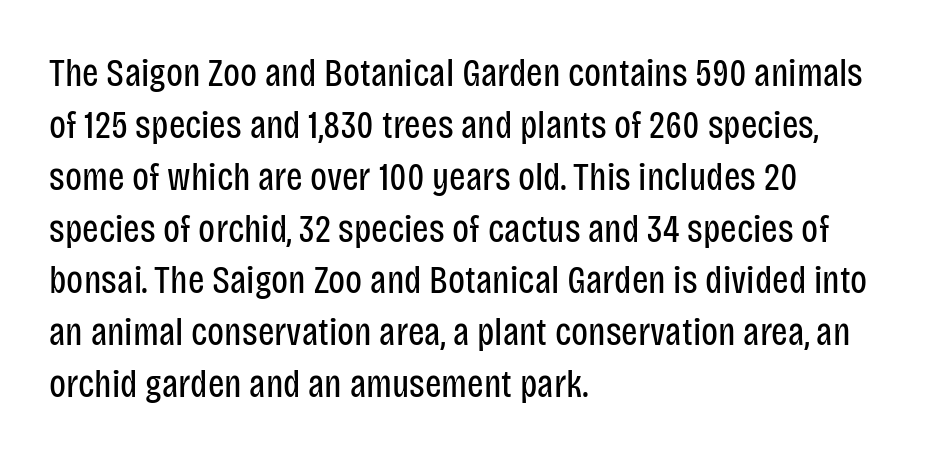
The image shows 39 px regular-weight, condensed sans-serif type, upright; set left-aligned, normal line spacing (1.33x), normal letter spacing, not underlined; low stroke contrast and a large x-height.
